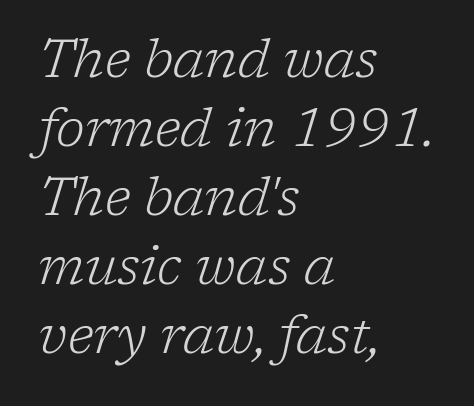
Q: Is the text bold? A: No.
Q: Is the text italic (slanted)? A: Yes, it leans right by about 17 degrees.
Q: Is the typeface a serif or a sans-serif typeface? A: Serif.
Q: Is the text underlined? A: No.
Q: How is the paragraph aligned? A: Left-aligned.
Q: Is the spacing between letters normal or unusually wide? A: Normal.
Q: Is the spacing between lines tight, normal or loose? A: Normal.
Q: Width (condensed, normal, or wide)? A: Normal.
Q: Stroke contrast? A: Low.
Q: x-height? A: Medium.
Q: Monospaced? A: No.
